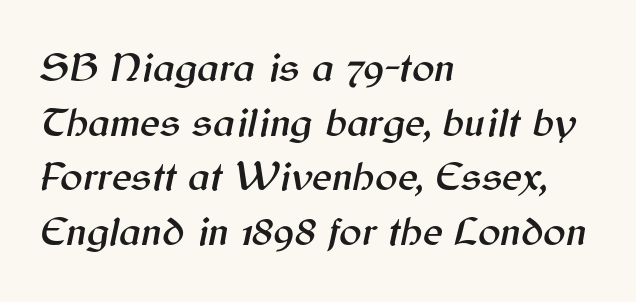
The image shows 42 px text type, italic (leaning right); set left-aligned, normal line spacing (1.3x), normal letter spacing, not underlined; medium stroke contrast and a medium x-height.
